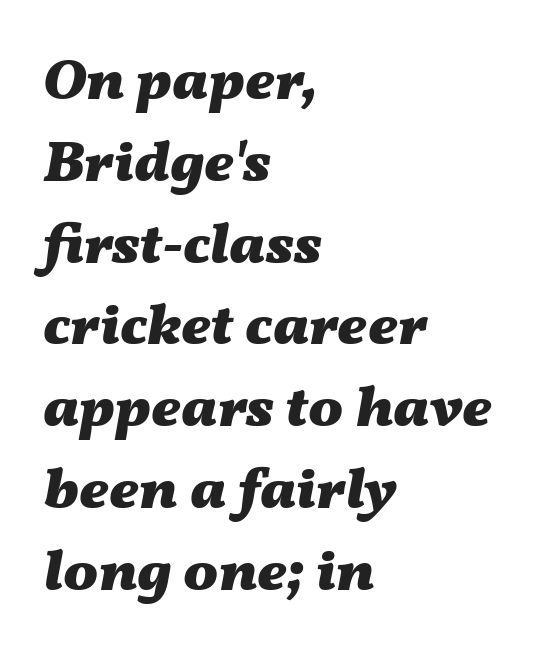
{"italic": "yes", "lean": "right", "slant_degrees": 11, "bold": "yes", "weight": "heavy", "width": "wide", "stroke_contrast": "medium", "x_height": "medium", "monospaced": "no", "underline": "no", "align": "left", "line_spacing": "normal", "line_spacing_ratio": 1.41, "letter_spacing": "normal", "letter_spacing_em": 0.0, "glyph_px": 58}
